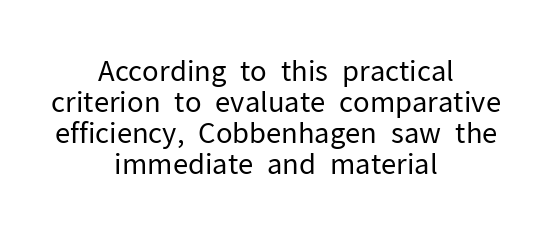
Do the characters align in a grid? No, the font is proportional. Think standard paragraph weight, or any step lighter than that. The rag falls on both sides of this text block equally. Descenders are the only things crossing below the line. Ascenders rise straight up at ninety degrees.
